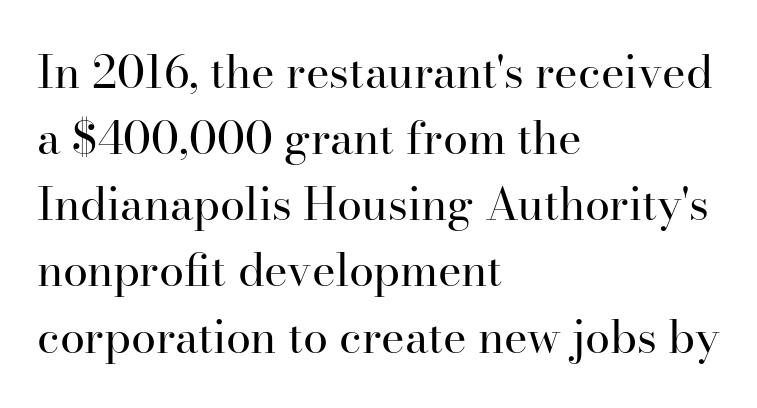
The image shows 45 px regular-weight serif type, upright; set left-aligned, normal line spacing (1.47x), normal letter spacing, not underlined; high stroke contrast and a small x-height.
